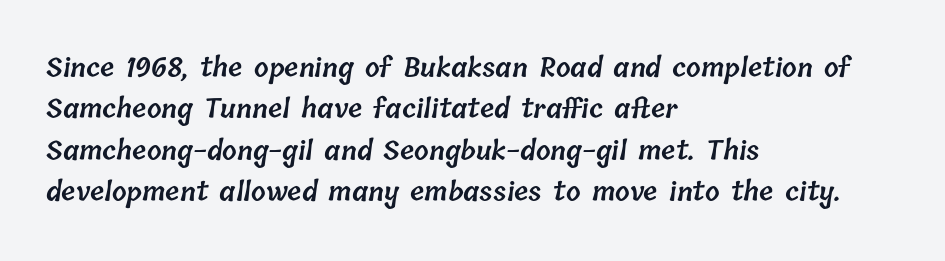
{"bold": "semi", "underline": "no", "align": "left", "line_spacing": "normal", "line_spacing_ratio": 1.59, "letter_spacing": "normal", "letter_spacing_em": 0.0, "glyph_px": 26}
